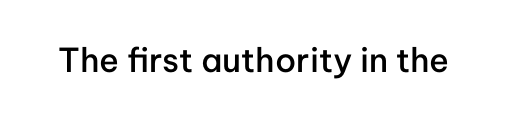
These lines keep a tight, regular rhythm from letter to letter. Do the characters align in a grid? No, the font is proportional. Only glyphs here, with clear space below each row. The font's upright variant was chosen for this text.
